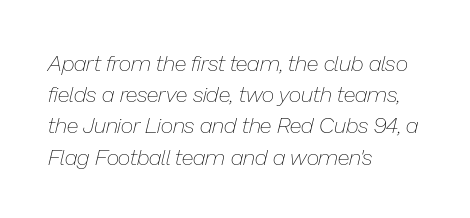
The image shows 22 px text type, italic (leaning right); set left-aligned, normal line spacing (1.42x), normal letter spacing, not underlined.
